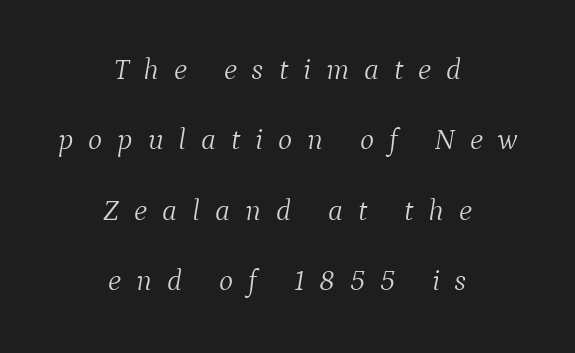
Loosely led — the rows are spread out. Are there feet on the stems? There are — it's a serif. The strip under each line holds only bare page. No chunkiness to these letters — they're not bold.
